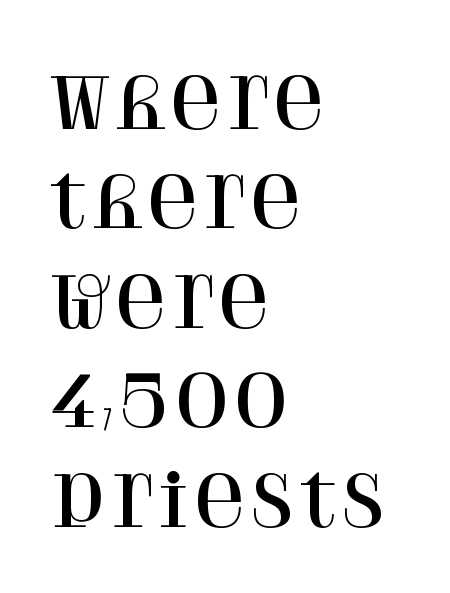
{"serif": "yes", "italic": "no", "width": "normal", "stroke_contrast": "high", "x_height": "large", "monospaced": "no", "underline": "no", "align": "left", "line_spacing": "normal", "line_spacing_ratio": 1.42, "letter_spacing": "normal", "letter_spacing_em": 0.0, "glyph_px": 70}
